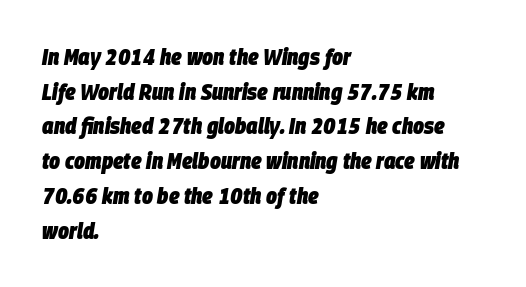
The image shows 23 px bold type, italic (leaning right); set left-aligned, normal line spacing (1.51x), normal letter spacing, not underlined.
